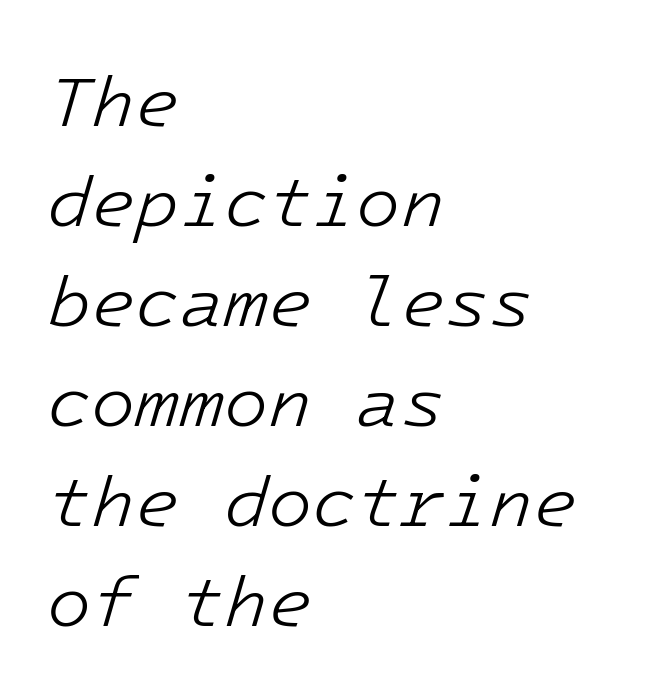
{"italic": "yes", "lean": "right", "slant_degrees": 16, "bold": "no", "weight": "light", "width": "normal", "stroke_contrast": "low", "x_height": "medium", "monospaced": "yes", "underline": "no", "align": "left", "line_spacing": "normal", "line_spacing_ratio": 1.39, "letter_spacing": "normal", "letter_spacing_em": 0.0, "glyph_px": 72}
